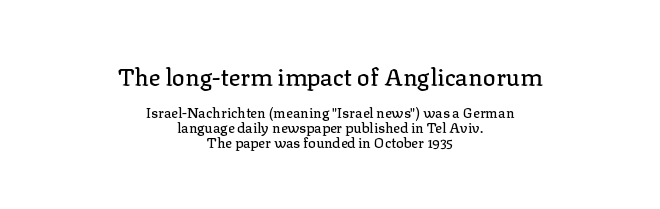
{"italic": "no", "underline": "no", "align": "center", "line_spacing": "tight", "line_spacing_ratio": 1.08, "letter_spacing": "normal", "letter_spacing_em": 0.0, "larger_block": "first", "size_ratio": 1.71, "glyph_px": 24}
